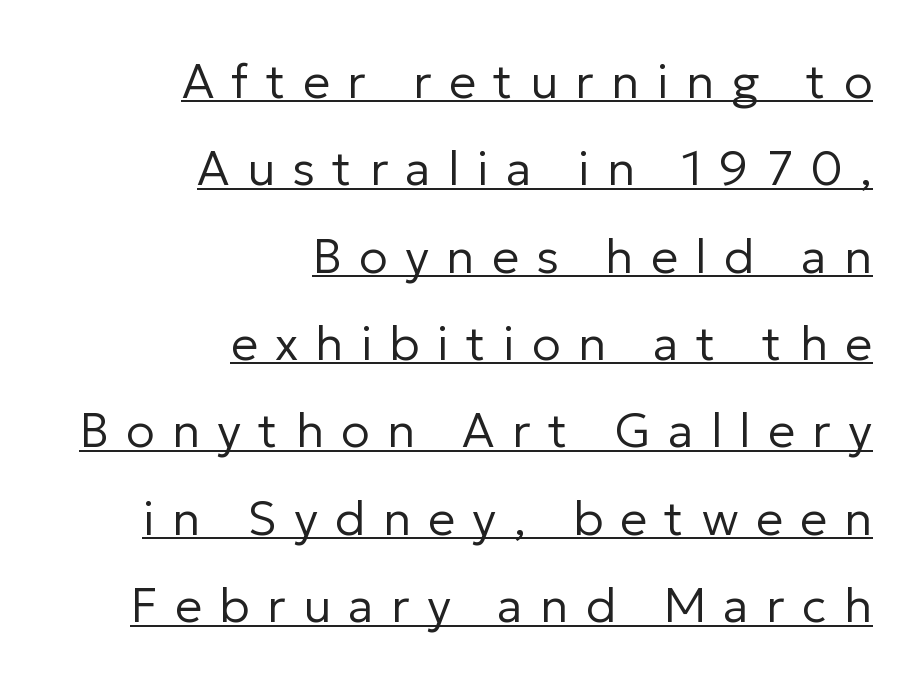
The image shows 48 px regular-weight sans-serif type, upright; set right-aligned, line spacing 1.82x, unusually wide letter spacing (+0.36 em), underlined; low stroke contrast and a medium x-height.
